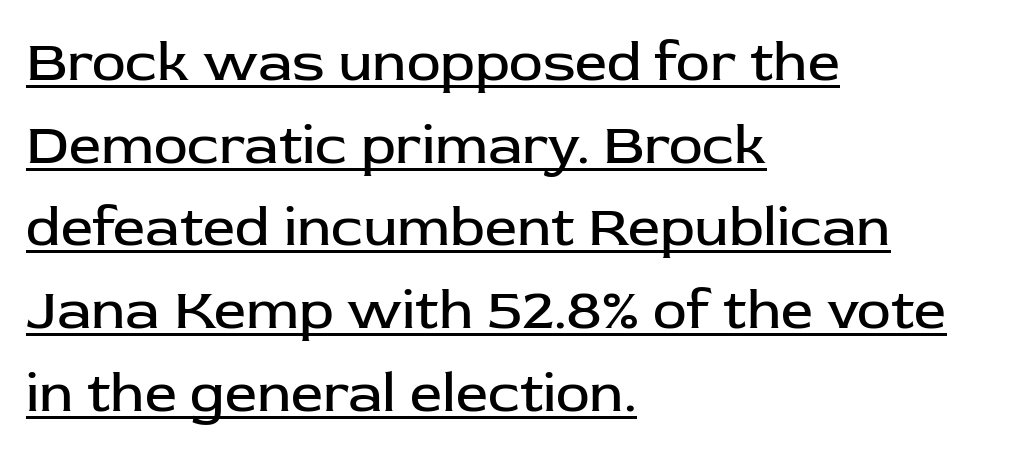
This is the regular roman posture of the typeface. The letters look calm and open, with moderate or lighter stems. If you drew a ruler down the left edge, every line would touch it. The glyphs are accompanied by a horizontal stroke just below them. Each letter keeps its own natural width here, so spacing adapts to shape. Stroke terminals: plain, sans-serif.
